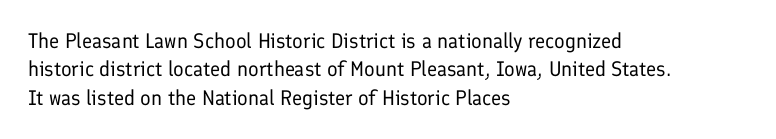
The image shows 21 px text type, upright; set left-aligned, normal line spacing (1.35x), normal letter spacing, not underlined.
